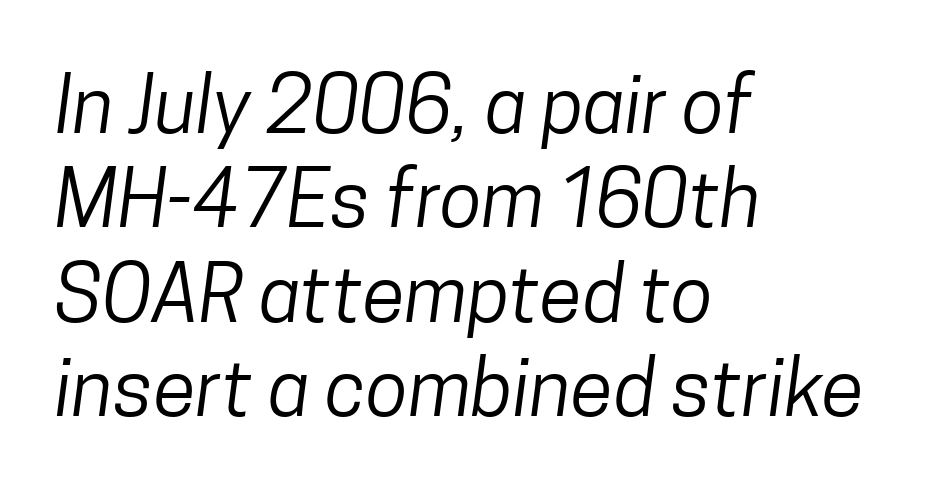
Spacing between characters is what you'd get straight out of the box. These lines are set flush left with a ragged right edge. Honestly, there is no underline to notice here at all. Typographically, this falls in the sans-serif category. Each letter keeps its own natural width here, so spacing adapts to shape. Is the stroke heavy? The answer is a plain regular-or-lighter.
